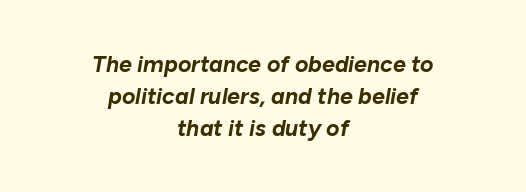
{"italic": "yes", "lean": "right", "slant_degrees": 10, "bold": "yes", "underline": "no", "align": "center", "line_spacing": "normal", "line_spacing_ratio": 1.39, "letter_spacing": "normal", "letter_spacing_em": 0.0, "glyph_px": 23}
